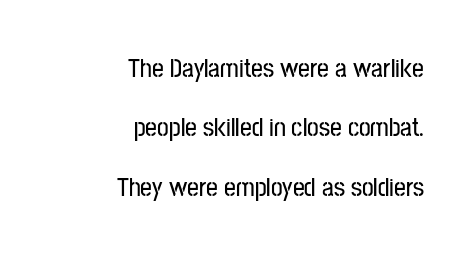
{"italic": "no", "underline": "no", "align": "right", "line_spacing": "loose", "line_spacing_ratio": 2.28, "letter_spacing": "normal", "letter_spacing_em": 0.0, "glyph_px": 26}
